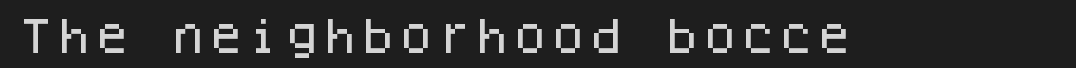
{"serif": "no", "italic": "no", "width": "normal", "stroke_contrast": "low", "x_height": "large", "monospaced": "yes", "underline": "no", "letter_spacing": "normal", "letter_spacing_em": 0.0, "glyph_px": 38}
